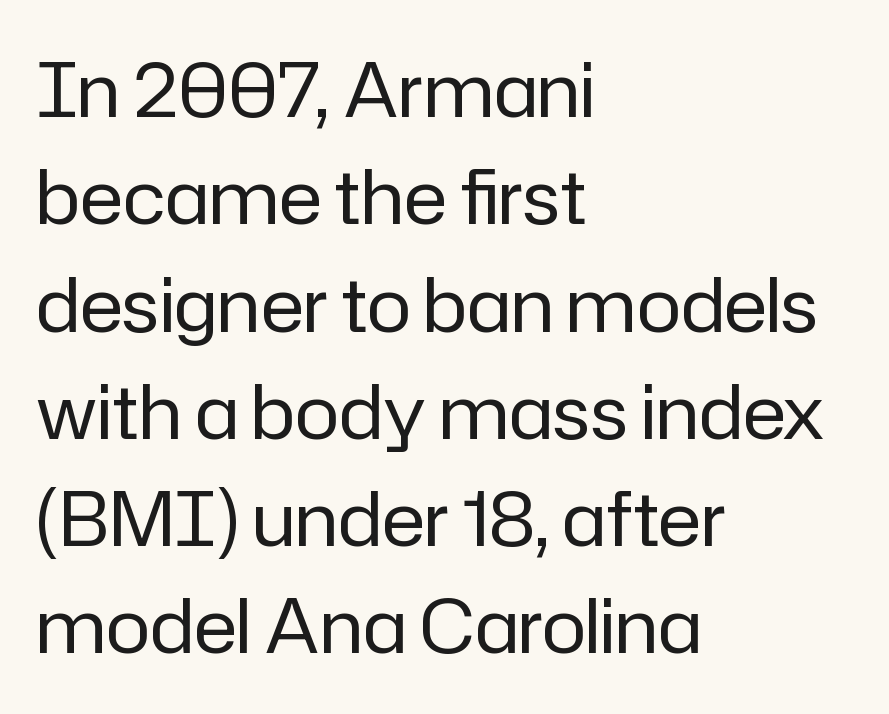
The image shows 74 px regular-weight sans-serif type, upright; set left-aligned, normal line spacing (1.45x), normal letter spacing, not underlined; low stroke contrast and a medium x-height.
